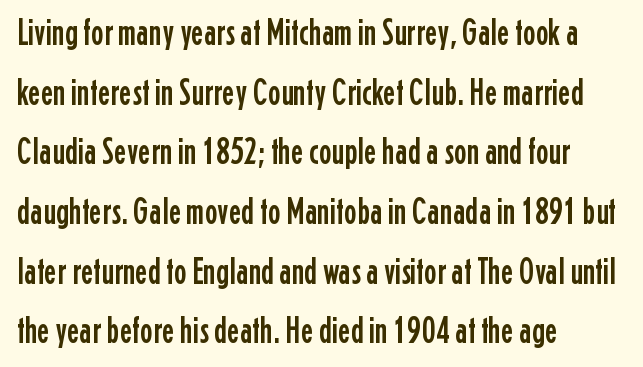
Classification — sans serif. The glyphs are unaccompanied by any horizontal stroke below them. Varying glyph widths throughout — classic text-font behaviour. Leading matches the norm, producing a regular column. Between one letter and the next there's only the usual sliver of space. Visually the block forms a straight wall on the left and a jagged coastline on the right.
